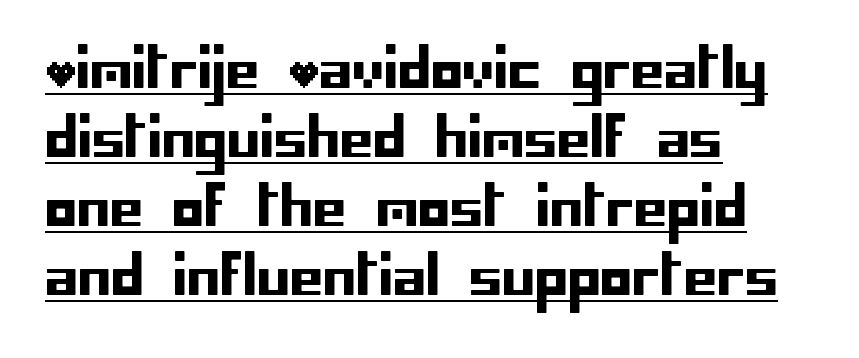
The rendered words wear a rule along their underside. These lines were composed using upright roman letters. The compositor pushed each line to the left boundary. Nothing unusual about the tracking: characters are spaced as the font intends.
